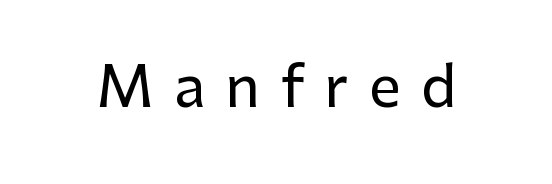
The image shows 57 px sans-serif type, upright; set unusually wide letter spacing (+0.35 em), not underlined; low stroke contrast and a medium x-height.
